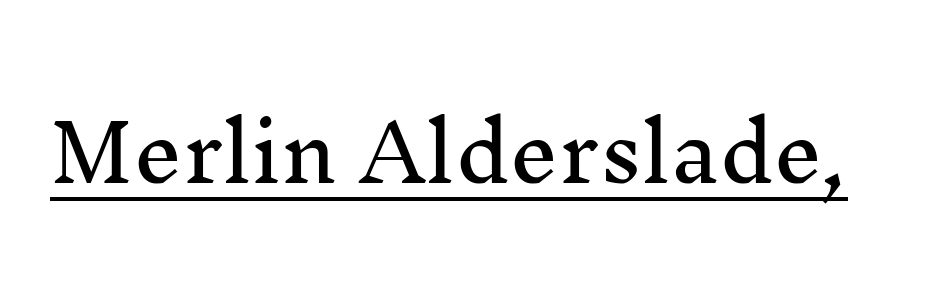
{"serif": "yes", "italic": "no", "width": "normal", "stroke_contrast": "medium", "x_height": "medium", "monospaced": "no", "underline": "yes", "letter_spacing": "normal", "letter_spacing_em": 0.0, "glyph_px": 78}
